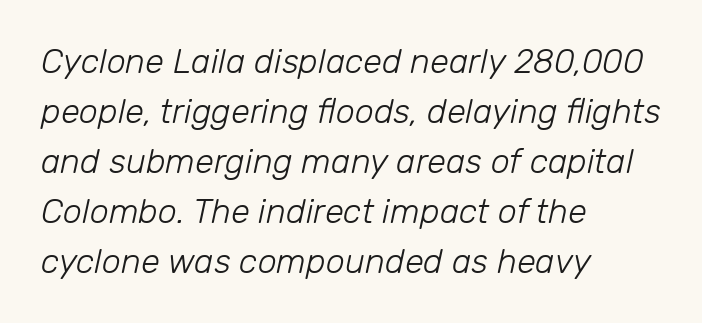
Notice how descenders clear the ascenders below comfortably — that's standard leading. Do the characters align in a grid? No, the font is proportional. The typography opts for an oblique posture over an upright one. A classic flush-left, rag-right setting is used for this passage. Nobody touched the tracking dial on this one. Check under the words: just untouched page.
